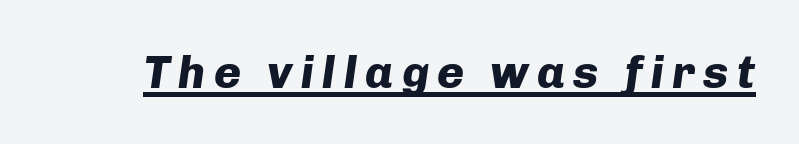
Spacing verdict: proportional, widths tailored to each character. The rendering uses a bold face; every stroke is thick and dark. Underlined type. The face used here has a pronounced slope to its letters.
